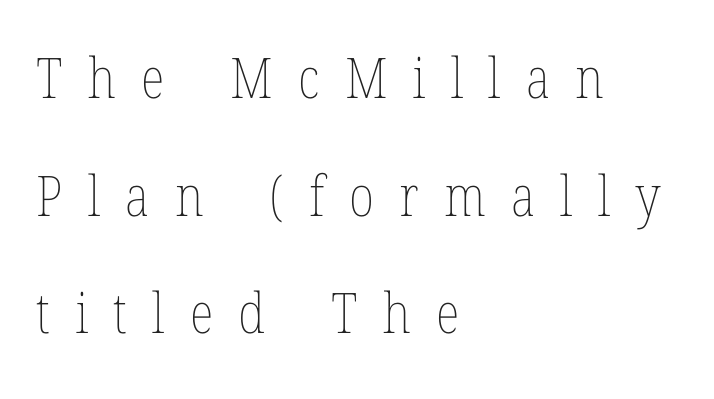
The image shows 56 px thin, condensed type, upright; set left-aligned, loose line spacing (2.1x), unusually wide letter spacing (+0.45 em), not underlined; low stroke contrast and a medium x-height.
